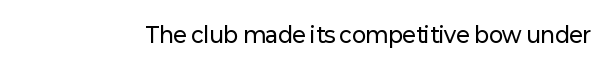
{"italic": "no", "underline": "no", "letter_spacing": "normal", "letter_spacing_em": 0.0, "glyph_px": 21}
